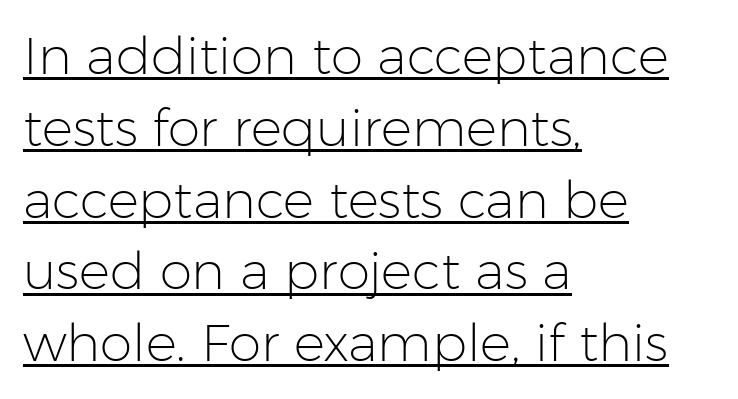
Q: Is the text bold? A: No.
Q: Is the text italic (slanted)? A: No, it is upright.
Q: Is the typeface a serif or a sans-serif typeface? A: Sans-serif.
Q: Is the text underlined? A: Yes.
Q: How is the paragraph aligned? A: Left-aligned.
Q: Is the spacing between letters normal or unusually wide? A: Normal.
Q: Is the spacing between lines tight, normal or loose? A: Normal.
Q: Width (condensed, normal, or wide)? A: Normal.
Q: Stroke contrast? A: Low.
Q: x-height? A: Medium.
Q: Monospaced? A: No.
